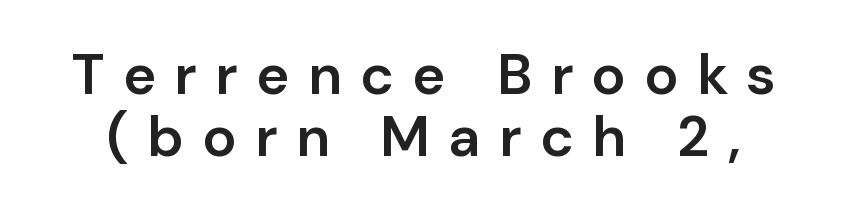
Q: Is the text bold? A: Semi-bold.
Q: Is the text italic (slanted)? A: No, it is upright.
Q: Is the typeface a serif or a sans-serif typeface? A: Sans-serif.
Q: Is the text underlined? A: No.
Q: Is the spacing between letters normal or unusually wide? A: Unusually wide.
Q: Is the spacing between lines tight, normal or loose? A: Tight.
Q: Width (condensed, normal, or wide)? A: Normal.
Q: Stroke contrast? A: Low.
Q: x-height? A: Medium.
Q: Monospaced? A: No.
